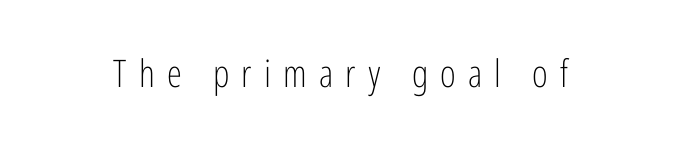
The image shows 38 px light, condensed sans-serif type, upright; set unusually wide letter spacing (+0.32 em), not underlined; low stroke contrast and a medium x-height.
